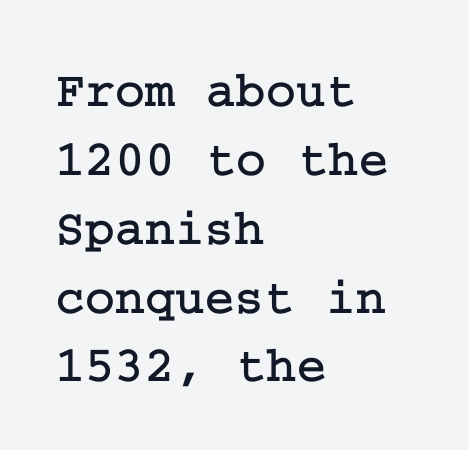
The image shows 51 px serif type, upright; set left-aligned, normal line spacing (1.35x), normal letter spacing, not underlined; low stroke contrast and a medium x-height.
